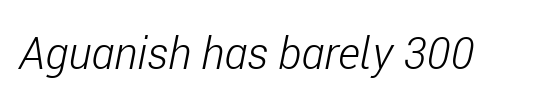
The image shows 44 px light, condensed type, italic (leaning right); set normal letter spacing, not underlined; low stroke contrast and a medium x-height.
